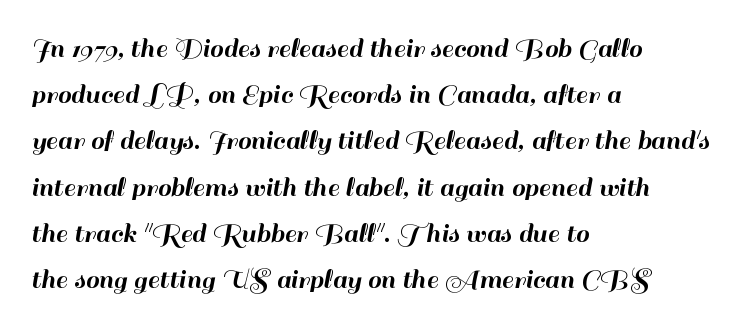
The image shows 30 px sans-serif type; set left-aligned, normal line spacing (1.54x), normal letter spacing, not underlined; high stroke contrast and a small x-height.
